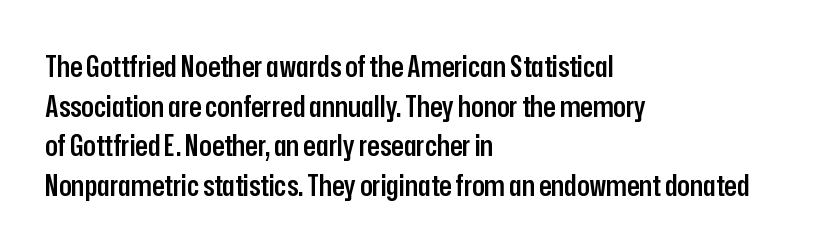
The image shows 29 px semibold, condensed sans-serif type, upright; set left-aligned, normal line spacing (1.37x), normal letter spacing, not underlined; low stroke contrast and a medium x-height.
